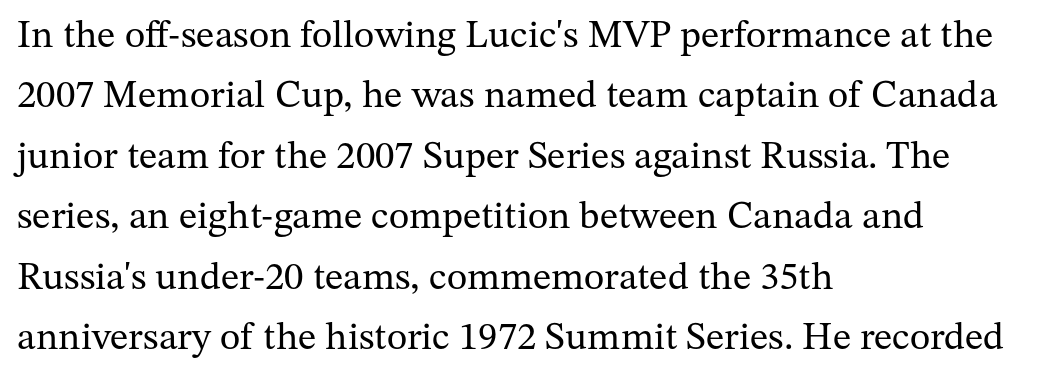
The image shows 39 px regular-weight serif type, upright; set left-aligned, normal line spacing (1.55x), normal letter spacing, not underlined; medium stroke contrast and a medium x-height.
